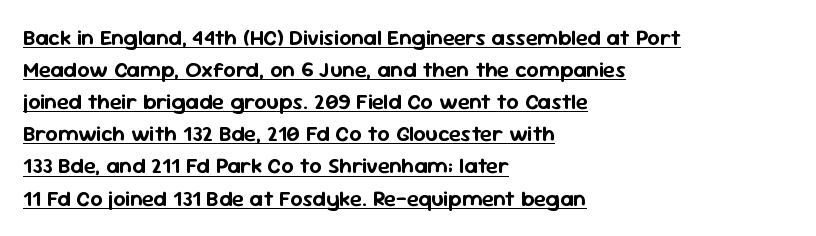
Horizontal alignment here is leftward, the default for most running prose. Regarding leading, the lines here are spaced in the standard way. The face used here is rendered with its standard letterfit. The words here are underlined. The lettering holds an erect, upright posture throughout.
